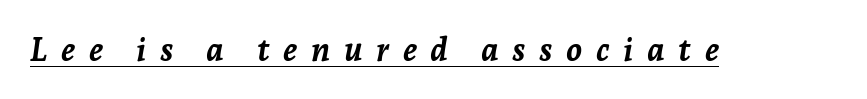
The image shows 32 px semibold type, italic (leaning right); set unusually wide letter spacing (+0.42 em), underlined; low stroke contrast and a medium x-height.
